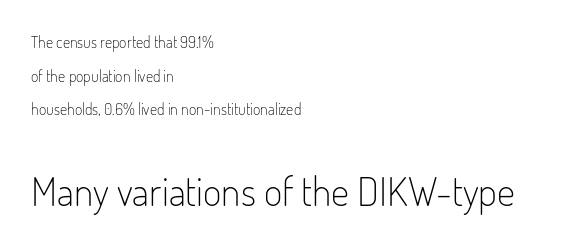
Unlike italic type, these characters show no tilt at all. Glyph-to-glyph distance matches everyday printed text. The face used here appears at its bigger size in the lower chunk. Line spacing here is loose.
